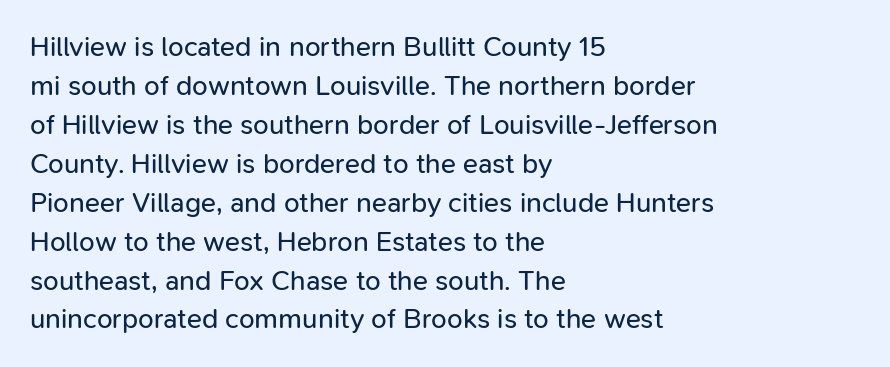
The image shows 28 px regular-weight sans-serif type, upright; set left-aligned, normal line spacing (1.39x), normal letter spacing, not underlined; low stroke contrast and a medium x-height.
